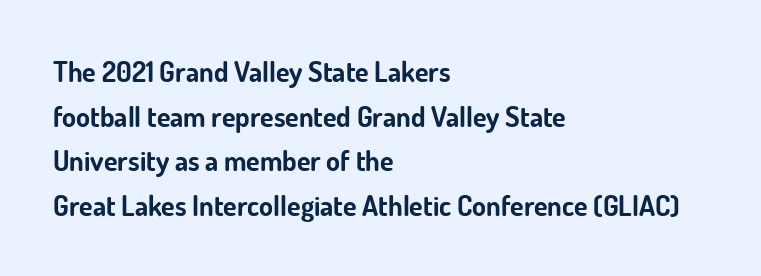
Q: Is the text bold? A: Yes.
Q: Is the text italic (slanted)? A: No, it is upright.
Q: Is the typeface a serif or a sans-serif typeface? A: Sans-serif.
Q: Is the text underlined? A: No.
Q: How is the paragraph aligned? A: Left-aligned.
Q: Is the spacing between letters normal or unusually wide? A: Normal.
Q: Is the spacing between lines tight, normal or loose? A: Normal.
Q: Width (condensed, normal, or wide)? A: Normal.
Q: Stroke contrast? A: Low.
Q: x-height? A: Small.
Q: Monospaced? A: No.
